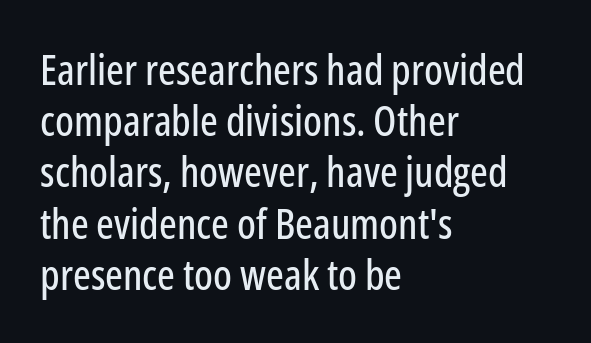
{"serif": "no", "italic": "no", "width": "condensed", "stroke_contrast": "low", "x_height": "medium", "monospaced": "no", "underline": "no", "align": "left", "line_spacing_ratio": 1.22, "letter_spacing": "normal", "letter_spacing_em": 0.0, "glyph_px": 42}
